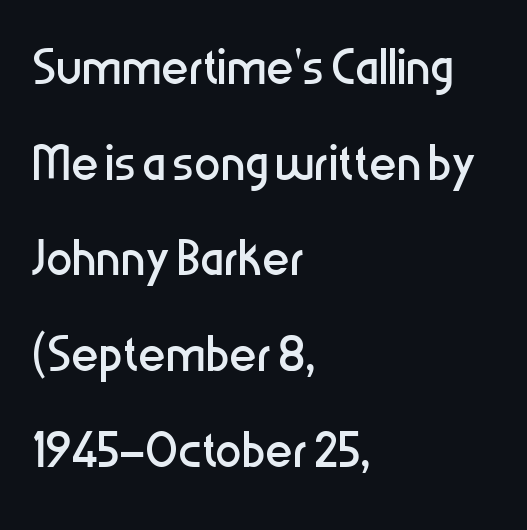
{"serif": "no", "italic": "no", "bold": "no", "weight": "regular", "width": "condensed", "stroke_contrast": "low", "x_height": "medium", "monospaced": "no", "underline": "no", "align": "left", "line_spacing": "normal", "line_spacing_ratio": 1.45, "letter_spacing": "normal", "letter_spacing_em": 0.0, "glyph_px": 66}
